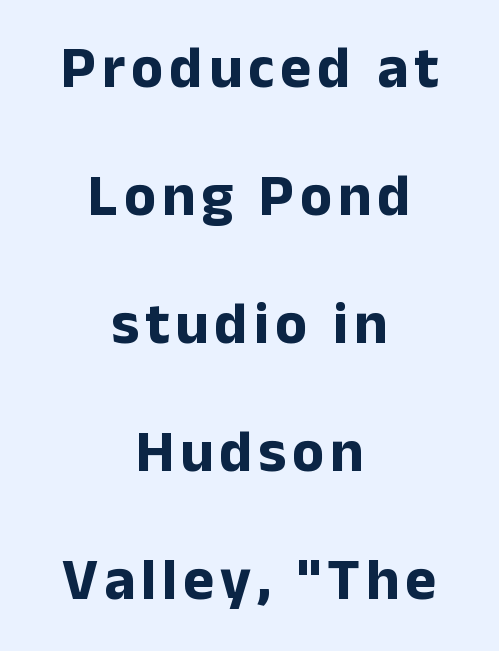
A clean baseline with only descenders dipping below it. Where is the straight margin? There isn't one; the lines are centered. How heavy is the stroke? Heavy — this is a bold. Nothing sits at the stroke ends, so this counts as sans-serif. The lines are spread far apart with generous leading. A typesetter would call this proportional, since set widths differ per character.
